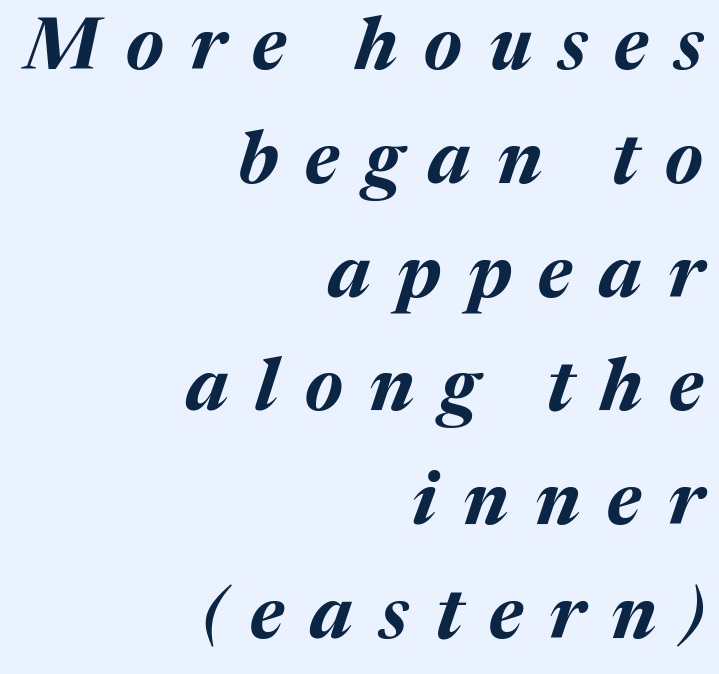
The image shows 72 px bold type, italic (leaning right); set right-aligned, normal line spacing (1.58x), unusually wide letter spacing (+0.37 em), not underlined; medium stroke contrast and a medium x-height.
